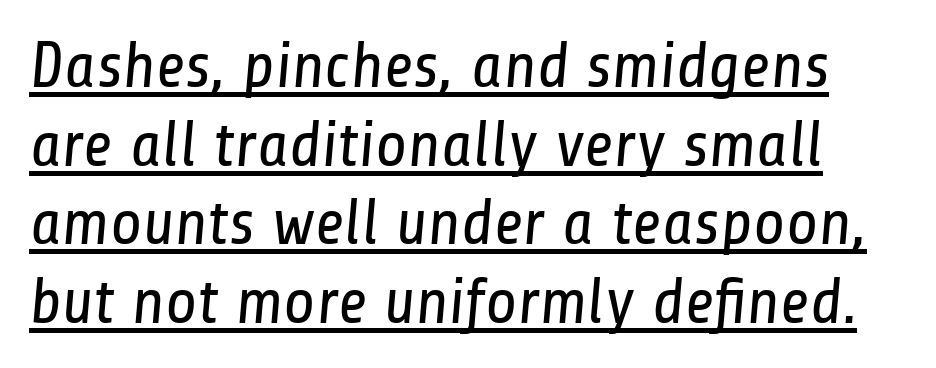
A rule runs beneath these lines of type. A quiet, ordinary-to-light weight characterises the typeface. Here the designer chose a conventional face with non-uniform glyph widths. You can tell from the bare stems that sans-serif type was used. Short note: letters normally spaced.
